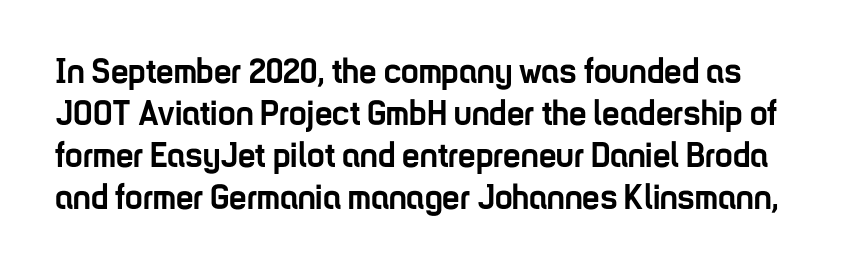
The image shows 35 px semibold, condensed sans-serif type, upright; set line spacing 1.2x, normal letter spacing, not underlined; low stroke contrast and a medium x-height.
